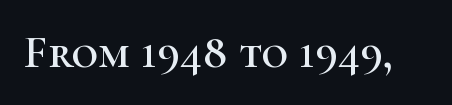
Here the glyphs are tracked normally, forming tight word shapes. Nope, not italic — everything's standing straight. In terms of letterform style, serifs are clearly present. The rendering uses natural spacing where letterforms have individual widths. Descenders hang freely into open space.
